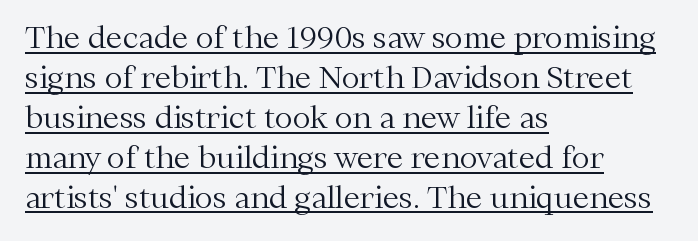
{"serif": "yes", "italic": "no", "bold": "no", "weight": "light", "width": "normal", "stroke_contrast": "medium", "x_height": "medium", "monospaced": "no", "underline": "yes", "align": "left", "line_spacing": "normal", "line_spacing_ratio": 1.33, "letter_spacing": "normal", "letter_spacing_em": 0.0, "glyph_px": 30}
